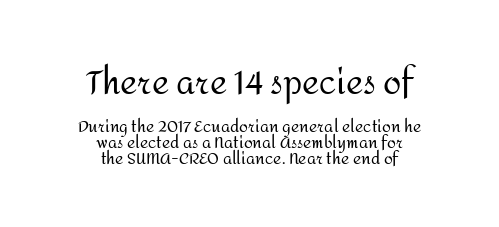
Note: larger setting up top, smaller setting below. This sample trades vertical openness for compactness between lines. The characters display no serif detailing; their extremities are plain. It's the straight-up-and-down kind of type. Each row of text sits above clean, open space. A centered setting, common on invitations and titles, is used for this passage.
